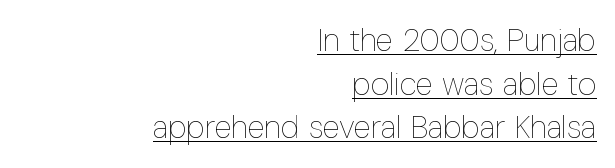
Is this a fixed-width face? No — the glyphs have proportional, varying widths. Leading matches the norm, producing a regular column. Tracking here is standard; glyphs follow each other at the usual distance. Characters remain perfectly vertical along every line. The cut favours lightness, reaching ordinary text weight at its darkest. Emphasis is given by a line drawn under the lettering.
